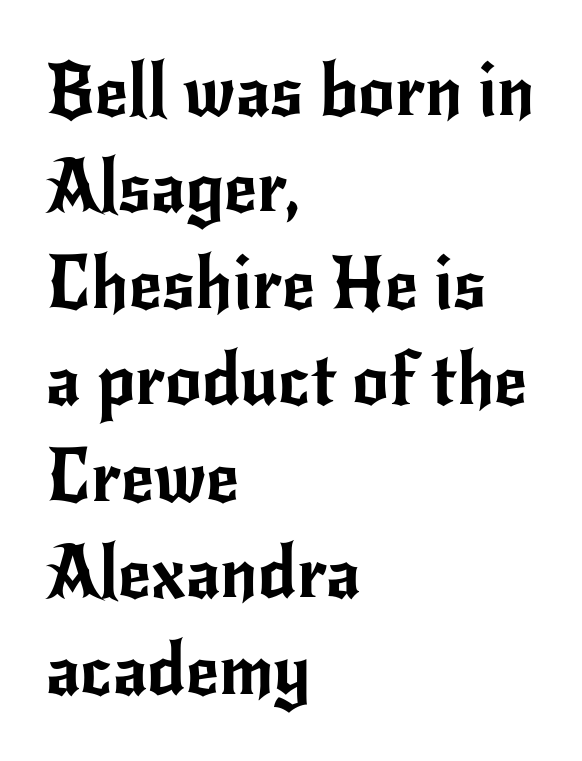
The image shows 72 px sans-serif type, upright; set left-aligned, normal line spacing (1.34x), normal letter spacing, not underlined; low stroke contrast and a small x-height.
